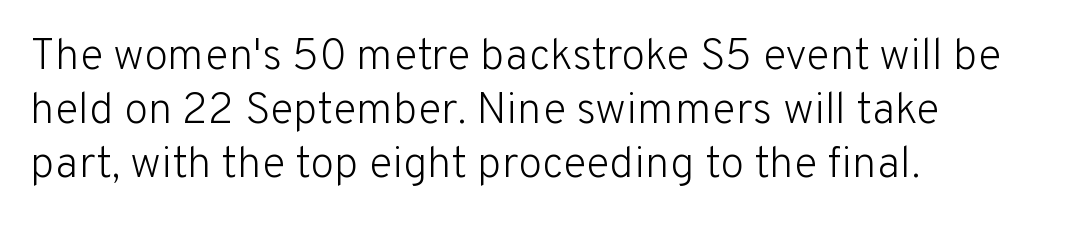
The image shows 44 px light sans-serif type, upright; set left-aligned, line spacing 1.23x, normal letter spacing, not underlined; low stroke contrast and a medium x-height.
